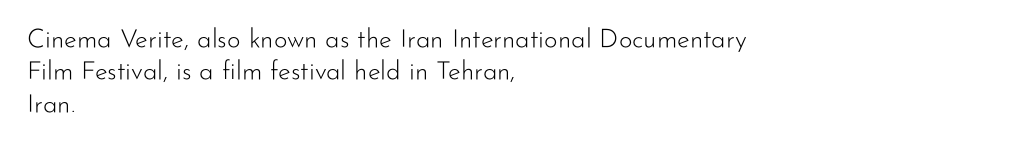
Q: Is the text bold? A: No.
Q: Is the text italic (slanted)? A: No, it is upright.
Q: Is the text underlined? A: No.
Q: How is the paragraph aligned? A: Left-aligned.
Q: Is the spacing between letters normal or unusually wide? A: Normal.
Q: Is the spacing between lines tight, normal or loose? A: Normal.
